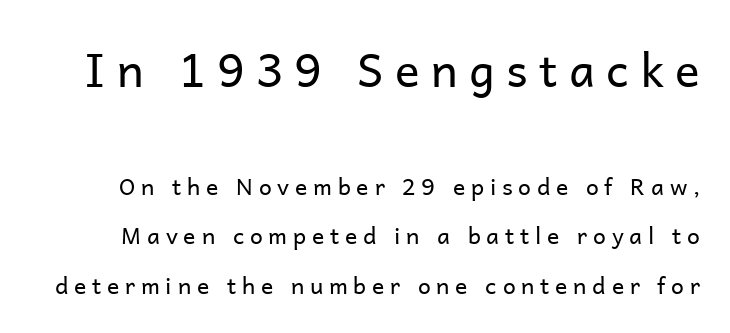
Q: Is the text bold? A: No.
Q: Is the text italic (slanted)? A: No, it is upright.
Q: Is the typeface a serif or a sans-serif typeface? A: Sans-serif.
Q: Is the text underlined? A: No.
Q: Is the spacing between letters normal or unusually wide? A: Unusually wide.
Q: Is the spacing between lines tight, normal or loose? A: Loose.
Q: Which block of text is set in a larger size, the first (top) or the second (bottom)? A: The first (top) one.
Q: Width (condensed, normal, or wide)? A: Normal.
Q: Stroke contrast? A: Low.
Q: x-height? A: Medium.
Q: Monospaced? A: No.
